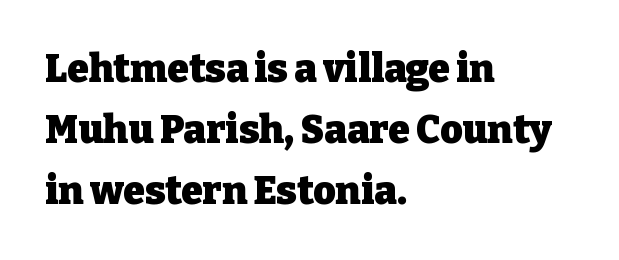
The image shows 39 px heavy serif type, upright; set left-aligned, normal line spacing (1.56x), normal letter spacing, not underlined; low stroke contrast and a medium x-height.
